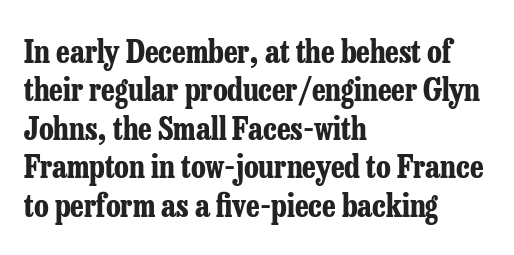
The image shows 31 px bold, condensed serif type, upright; set left-aligned, line spacing 1.24x, normal letter spacing, not underlined; low stroke contrast and a medium x-height.
